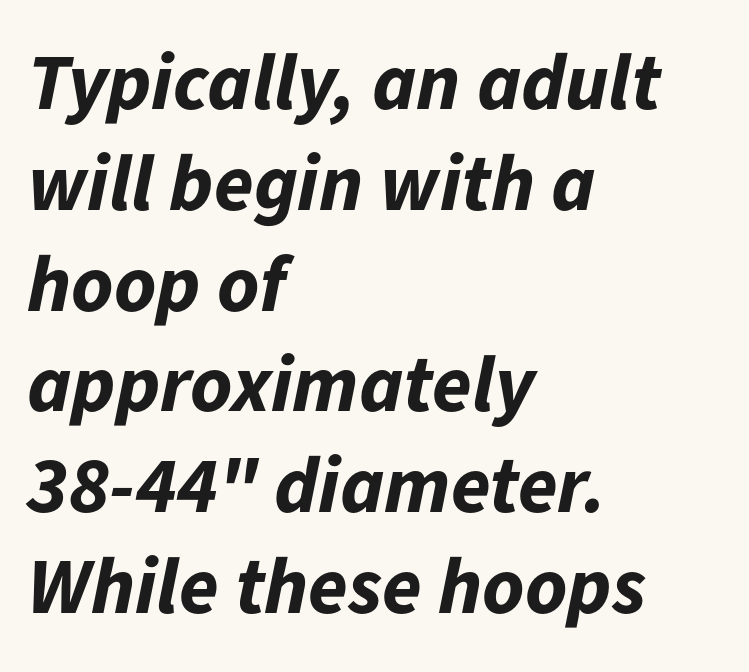
{"italic": "yes", "lean": "right", "slant_degrees": 11, "bold": "yes", "weight": "bold", "width": "normal", "stroke_contrast": "low", "x_height": "medium", "monospaced": "no", "underline": "no", "align": "left", "line_spacing": "normal", "line_spacing_ratio": 1.26, "letter_spacing": "normal", "letter_spacing_em": 0.0, "glyph_px": 80}
